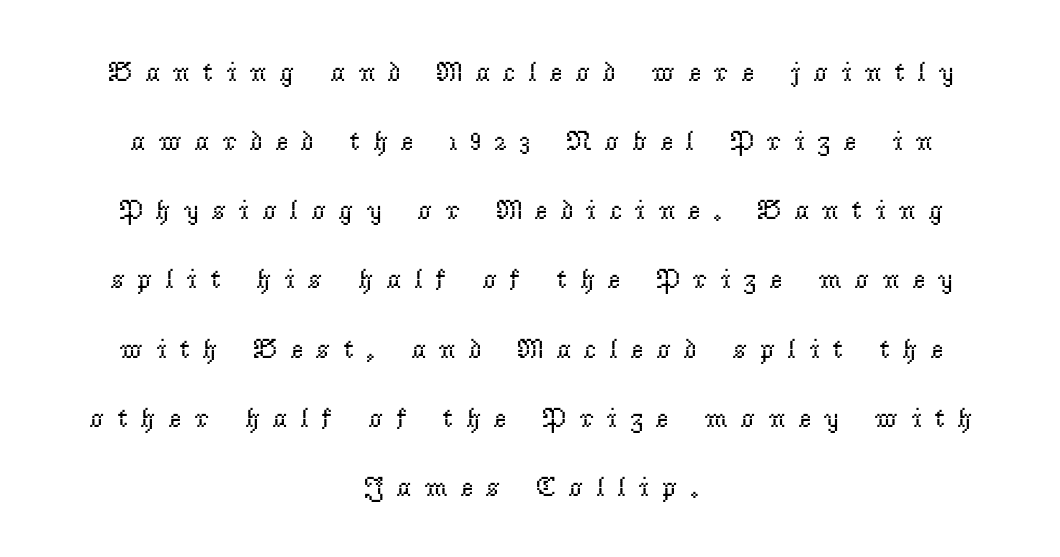
The line texture is sparse and dotted thanks to wide tracking. Varying glyph widths throughout — classic text-font behaviour. Casual observation: everything's sitting right in the middle. The weight tops out at a normal text grade.
